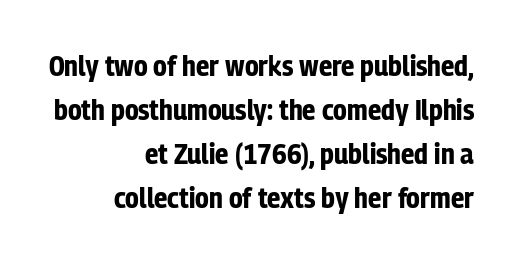
{"serif": "no", "italic": "no", "bold": "yes", "weight": "bold", "width": "condensed", "stroke_contrast": "low", "x_height": "medium", "monospaced": "no", "underline": "no", "align": "right", "line_spacing": "normal", "line_spacing_ratio": 1.52, "letter_spacing": "normal", "letter_spacing_em": 0.0, "glyph_px": 29}
